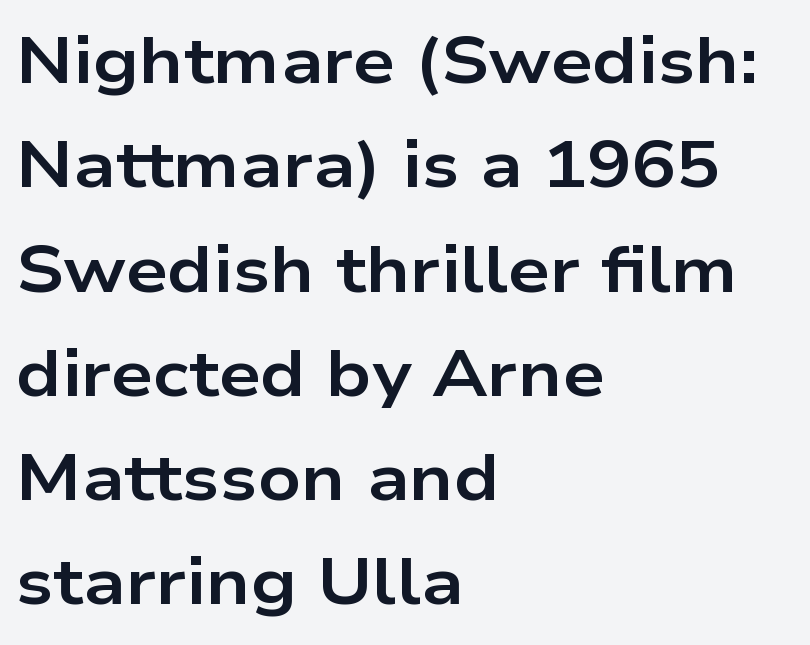
The face used here is proportionally spaced, like ordinary book or web type. These words are printed bold, with thick strokes throughout. Typeset ragged right — the left edge is the straight one. Stroke terminals: plain, sans-serif.
